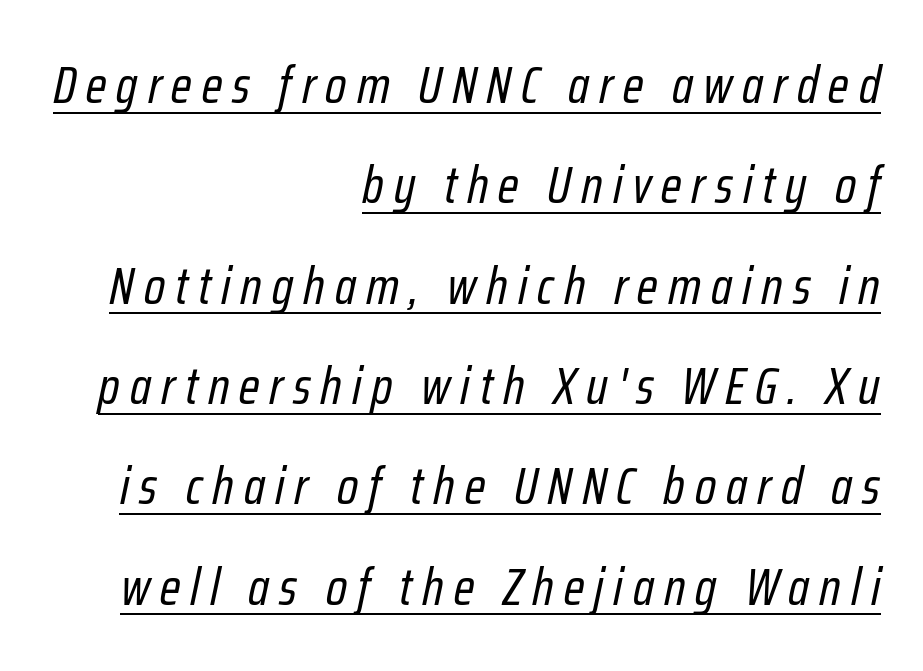
The image shows 52 px regular-weight, condensed type, italic (leaning right); set right-aligned, loose line spacing (1.93x), underlined; low stroke contrast and a medium x-height.
